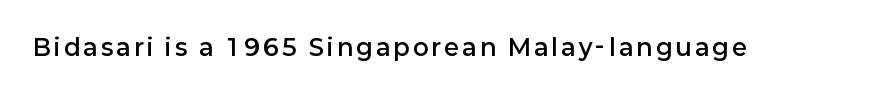
{"italic": "no", "bold": "semi", "underline": "no", "glyph_px": 23}
